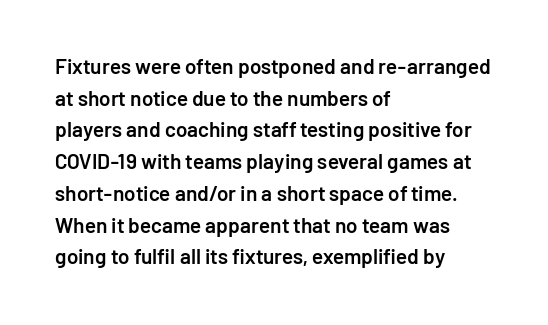
Italic? Not at all — the glyphs are vertical. A typesetter would call this zero additional tracking. The typesetting leans somewhat heavy: a semibold. The string is rendered with underlining switched off. The setting favours the left margin, as ordinary paragraphs usually do.
